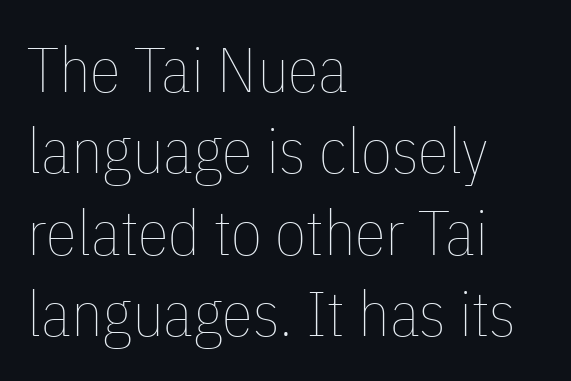
{"italic": "no", "bold": "no", "weight": "thin", "width": "condensed", "stroke_contrast": "low", "x_height": "medium", "monospaced": "no", "underline": "no", "align": "left", "line_spacing": "normal", "line_spacing_ratio": 1.29, "letter_spacing": "normal", "letter_spacing_em": 0.0, "glyph_px": 63}
